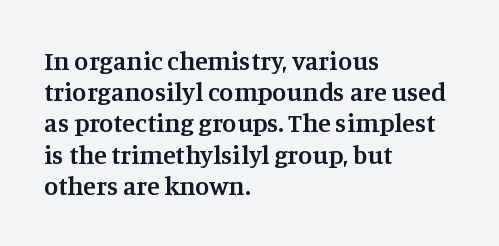
The image shows 26 px text type, upright; set left-aligned, line spacing 1.2x, normal letter spacing, not underlined.
